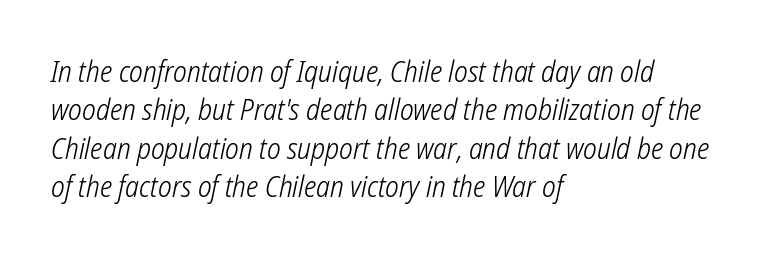
Q: Is the text bold? A: No.
Q: Is the typeface a serif or a sans-serif typeface? A: Sans-serif.
Q: Is the text underlined? A: No.
Q: How is the paragraph aligned? A: Left-aligned.
Q: Is the spacing between letters normal or unusually wide? A: Normal.
Q: Is the spacing between lines tight, normal or loose? A: Normal.
Q: Width (condensed, normal, or wide)? A: Condensed.
Q: Stroke contrast? A: Low.
Q: x-height? A: Medium.
Q: Monospaced? A: No.
